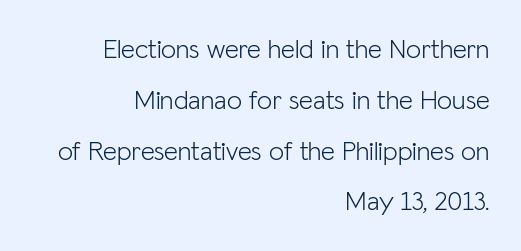
{"italic": "no", "bold": "no", "underline": "no", "align": "right", "line_spacing_ratio": 1.88, "letter_spacing": "normal", "letter_spacing_em": 0.0, "glyph_px": 27}
